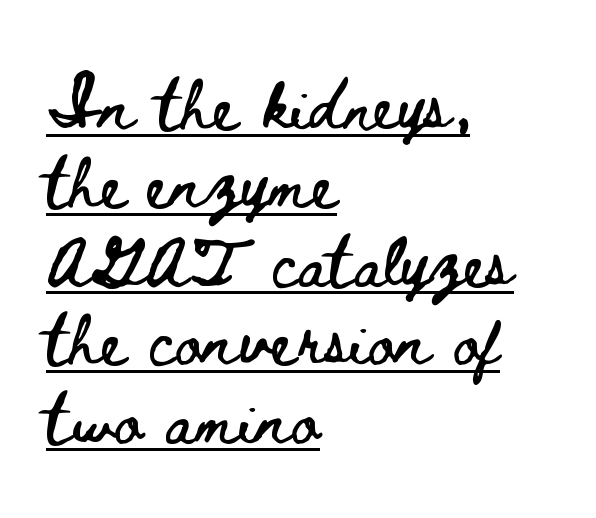
Q: Is the text underlined? A: Yes.
Q: How is the paragraph aligned? A: Left-aligned.
Q: Is the spacing between letters normal or unusually wide? A: Normal.
Q: Is the spacing between lines tight, normal or loose? A: Normal.
Q: Width (condensed, normal, or wide)? A: Wide.
Q: Stroke contrast? A: Low.
Q: x-height? A: Small.
Q: Monospaced? A: No.
